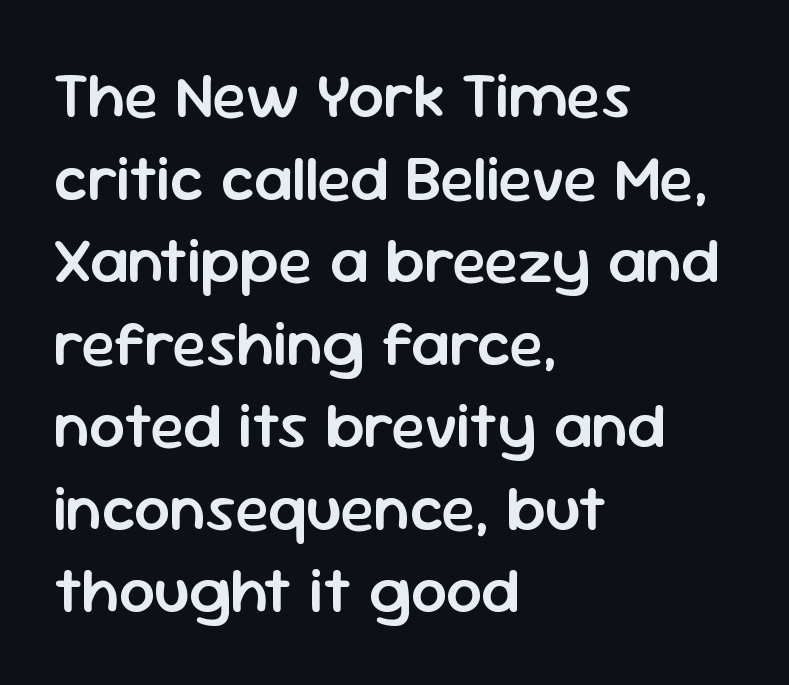
Q: Is the text bold? A: Semi-bold.
Q: Is the text italic (slanted)? A: No, it is upright.
Q: Is the typeface a serif or a sans-serif typeface? A: Sans-serif.
Q: Is the text underlined? A: No.
Q: How is the paragraph aligned? A: Left-aligned.
Q: Is the spacing between letters normal or unusually wide? A: Normal.
Q: Is the spacing between lines tight, normal or loose? A: Normal.
Q: Width (condensed, normal, or wide)? A: Normal.
Q: Stroke contrast? A: Low.
Q: x-height? A: Medium.
Q: Monospaced? A: No.
